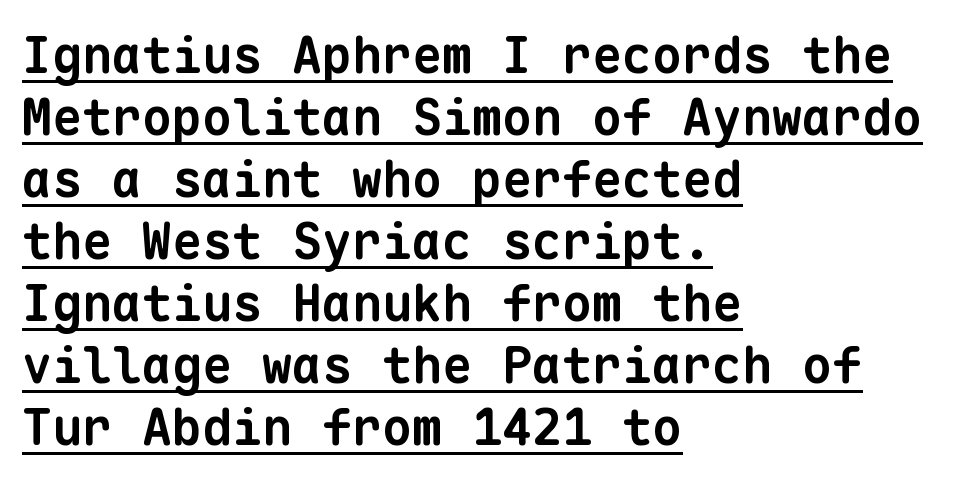
Here the glyphs are tracked normally, forming tight word shapes. Is this a sans? Yes — the strokes have no serifs. Alignment: flush left. This sample carries an underscore along the baseline area.
